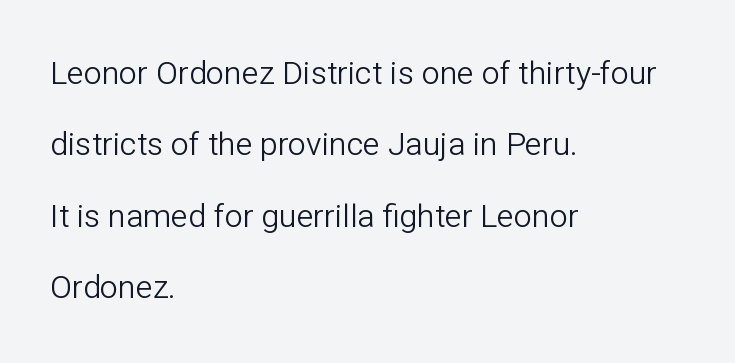
{"serif": "no", "italic": "no", "bold": "no", "weight": "light", "width": "normal", "stroke_contrast": "low", "x_height": "medium", "monospaced": "no", "underline": "no", "align": "left", "line_spacing": "loose", "line_spacing_ratio": 2.23, "letter_spacing": "normal", "letter_spacing_em": 0.0, "glyph_px": 32}
